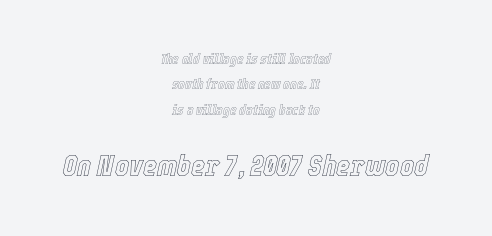
{"italic": "yes", "lean": "right", "slant_degrees": 12, "width": "condensed", "x_height": "medium", "monospaced": "no", "underline": "no", "align": "center", "line_spacing_ratio": 1.82, "letter_spacing": "normal", "letter_spacing_em": 0.0, "larger_block": "second", "size_ratio": 2.14, "glyph_px": 30}
